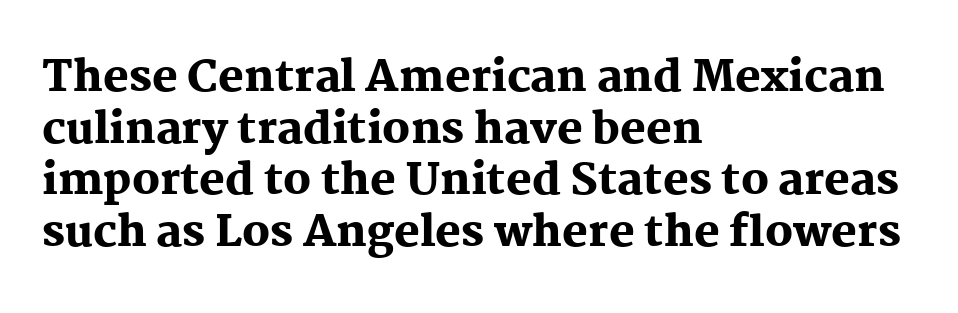
Q: Is the text bold? A: Yes.
Q: Is the text italic (slanted)? A: No, it is upright.
Q: Is the typeface a serif or a sans-serif typeface? A: Serif.
Q: Is the text underlined? A: No.
Q: How is the paragraph aligned? A: Left-aligned.
Q: Is the spacing between letters normal or unusually wide? A: Normal.
Q: Width (condensed, normal, or wide)? A: Normal.
Q: Stroke contrast? A: Medium.
Q: x-height? A: Medium.
Q: Monospaced? A: No.
